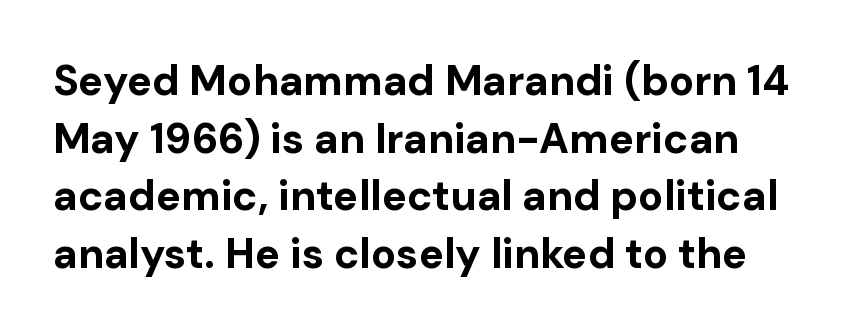
Q: Is the text bold? A: Yes.
Q: Is the text italic (slanted)? A: No, it is upright.
Q: Is the typeface a serif or a sans-serif typeface? A: Sans-serif.
Q: Is the text underlined? A: No.
Q: Is the spacing between letters normal or unusually wide? A: Normal.
Q: Is the spacing between lines tight, normal or loose? A: Normal.
Q: Width (condensed, normal, or wide)? A: Normal.
Q: Stroke contrast? A: Low.
Q: x-height? A: Medium.
Q: Monospaced? A: No.
